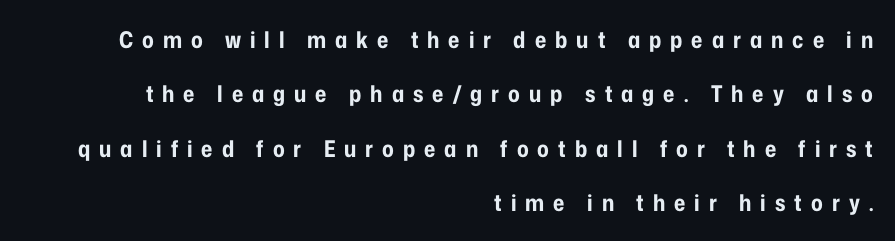
The image shows 23 px bold type, upright; set right-aligned, loose line spacing (2.36x), unusually wide letter spacing (+0.39 em), not underlined.
